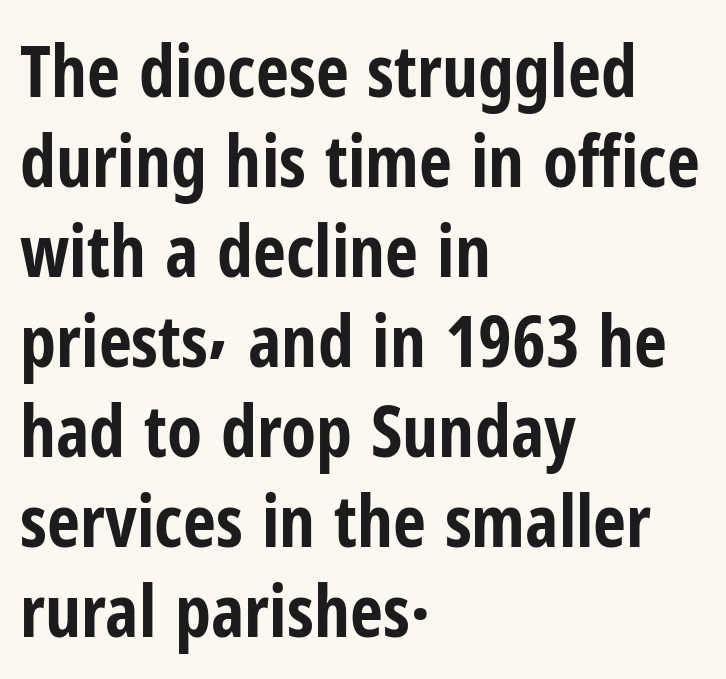
The image shows 72 px bold, condensed sans-serif type, upright; set left-aligned, normal line spacing (1.25x), normal letter spacing, not underlined; low stroke contrast and a medium x-height.
